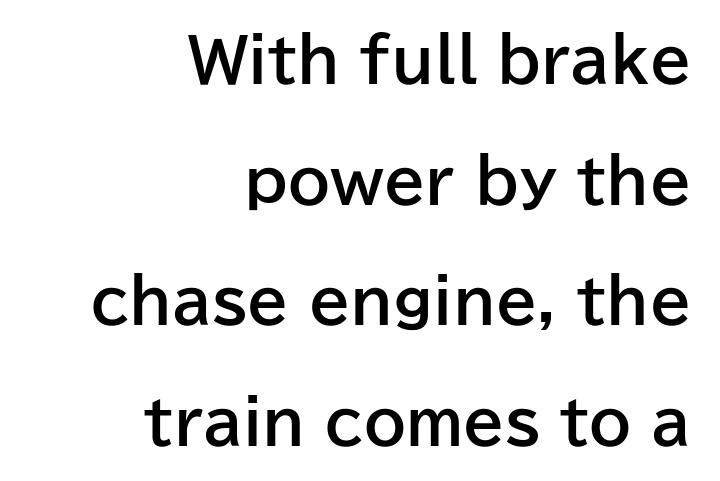
The image shows 60 px bold sans-serif type, upright; set right-aligned, loose line spacing (2.01x), normal letter spacing, not underlined; low stroke contrast and a medium x-height.
